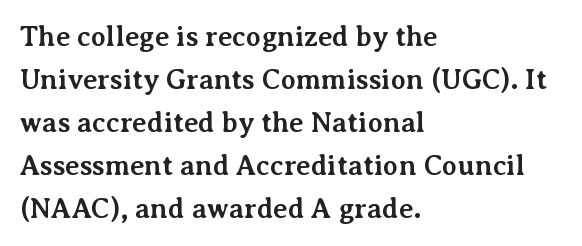
You could not count columns in this text — the font is proportionally spaced. Posture: upright roman. Plain, unruled lines of type. The rendering uses a bold face; every stroke is thick and dark. Reading down the column, the eye jumps a familiar distance to each next line. Leftover space on each line is placed entirely after the last word.
